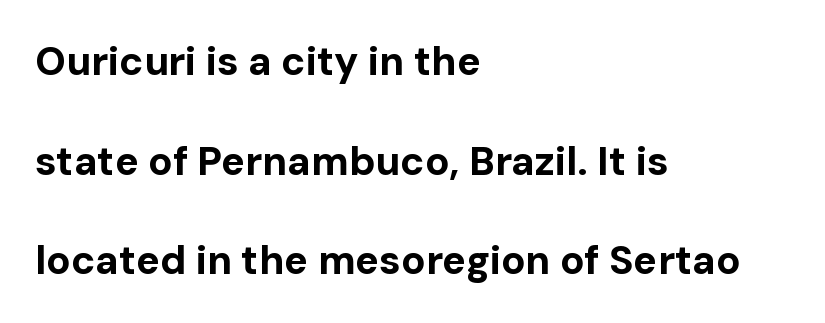
Q: Is the text bold? A: Yes.
Q: Is the text italic (slanted)? A: No, it is upright.
Q: Is the typeface a serif or a sans-serif typeface? A: Sans-serif.
Q: Is the text underlined? A: No.
Q: How is the paragraph aligned? A: Left-aligned.
Q: Is the spacing between letters normal or unusually wide? A: Normal.
Q: Is the spacing between lines tight, normal or loose? A: Loose.
Q: Width (condensed, normal, or wide)? A: Normal.
Q: Stroke contrast? A: Low.
Q: x-height? A: Medium.
Q: Monospaced? A: No.
